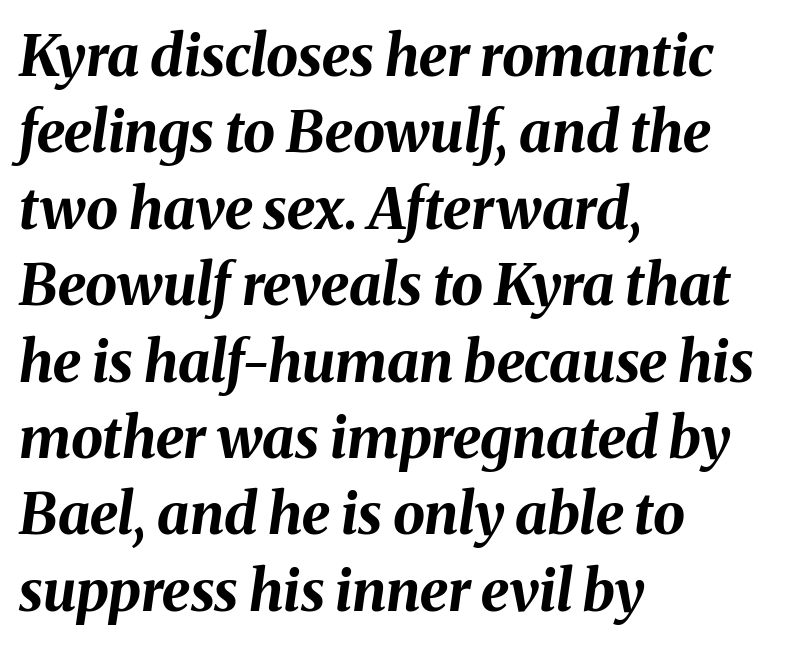
{"italic": "yes", "lean": "right", "slant_degrees": 8, "bold": "yes", "weight": "bold", "width": "normal", "stroke_contrast": "medium", "x_height": "medium", "monospaced": "no", "underline": "no", "align": "left", "line_spacing": "normal", "line_spacing_ratio": 1.34, "letter_spacing": "normal", "letter_spacing_em": 0.0, "glyph_px": 57}
